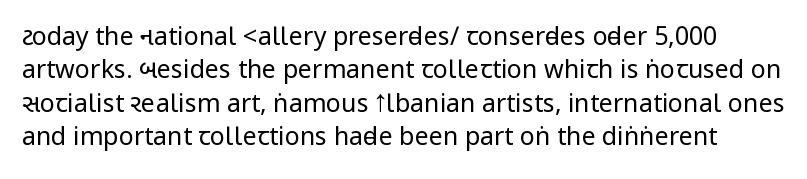
The image shows 25 px text type, upright; set normal line spacing (1.34x), normal letter spacing, not underlined.
